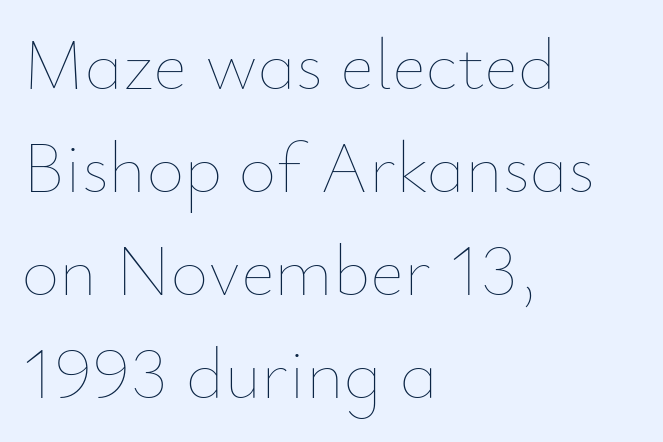
No extra ink here — the face is not bold. The lettering holds an erect, upright posture throughout. A typesetter would call this leading conventional body-copy spacing. These lines are set flush left with a ragged right edge.
